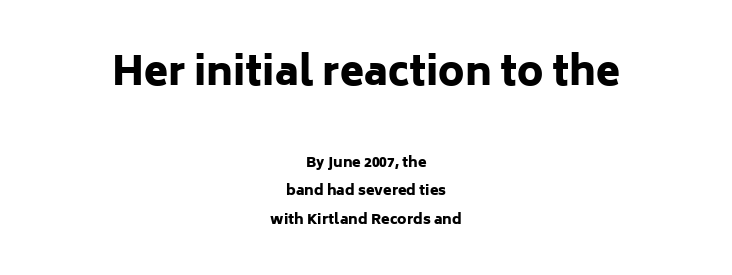
The image shows 39 px heavy sans-serif type, upright; set centered, loose line spacing (2.02x), normal letter spacing, not underlined; the first (top) block is 2.79x larger; low stroke contrast and a medium x-height.
